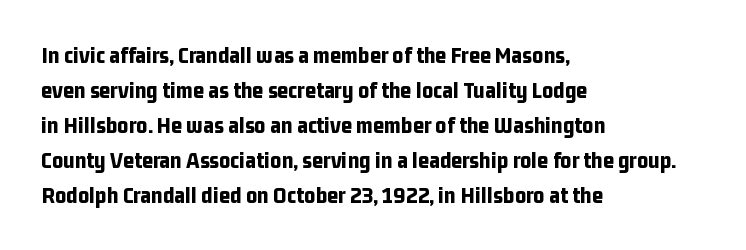
The image shows 24 px bold type, upright; set left-aligned, normal line spacing (1.46x), normal letter spacing, not underlined.
